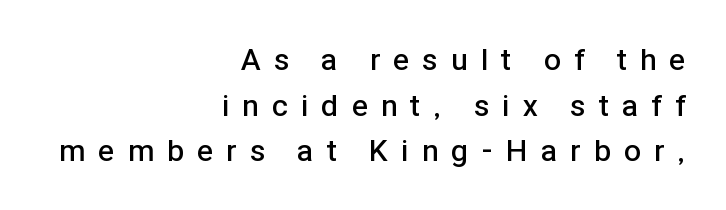
{"serif": "no", "italic": "no", "bold": "semi", "weight": "semibold", "width": "normal", "stroke_contrast": "low", "x_height": "medium", "monospaced": "no", "underline": "no", "align": "right", "line_spacing": "normal", "line_spacing_ratio": 1.52, "letter_spacing": "wide", "letter_spacing_em": 0.45, "glyph_px": 30}
